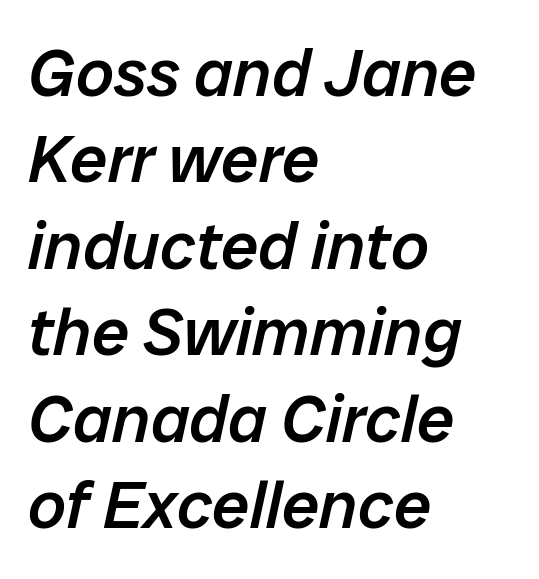
Casual observation: everything's shoved over to the left. Normally led — the rows are evenly, conventionally spaced. Looks like regular typesetting: each glyph gets only the width it needs. The strip under each line holds only bare page. Typographic density is moderately raised because the face is semibold.
